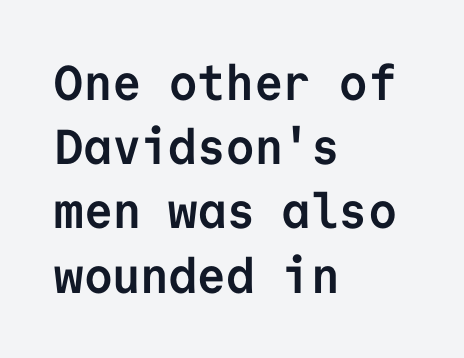
{"serif": "no", "italic": "no", "bold": "yes", "weight": "semibold", "width": "normal", "stroke_contrast": "low", "x_height": "medium", "monospaced": "yes", "underline": "no", "align": "left", "line_spacing": "normal", "line_spacing_ratio": 1.31, "letter_spacing": "normal", "letter_spacing_em": 0.0, "glyph_px": 49}
